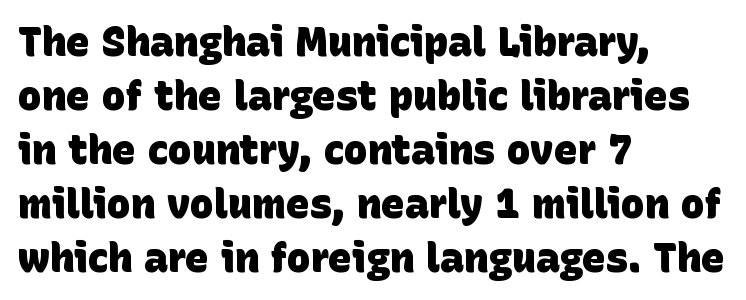
Q: Is the text bold? A: Yes.
Q: Is the typeface a serif or a sans-serif typeface? A: Sans-serif.
Q: Is the text underlined? A: No.
Q: How is the paragraph aligned? A: Left-aligned.
Q: Is the spacing between letters normal or unusually wide? A: Normal.
Q: Is the spacing between lines tight, normal or loose? A: Normal.
Q: Width (condensed, normal, or wide)? A: Normal.
Q: Stroke contrast? A: Low.
Q: x-height? A: Large.
Q: Monospaced? A: No.
